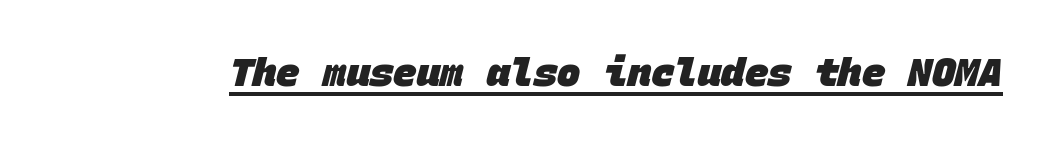
Q: Is the text bold? A: Yes.
Q: Is the typeface a serif or a sans-serif typeface? A: Sans-serif.
Q: Is the text underlined? A: Yes.
Q: Is the spacing between letters normal or unusually wide? A: Normal.
Q: Width (condensed, normal, or wide)? A: Normal.
Q: Stroke contrast? A: Low.
Q: x-height? A: Large.
Q: Monospaced? A: Yes.
